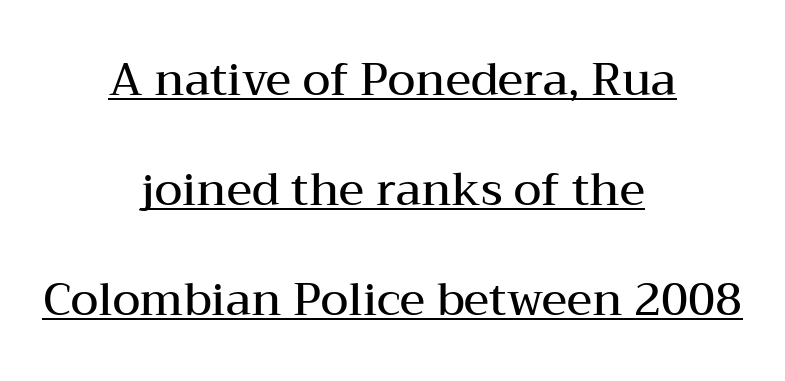
Quick note: underline on. Is this a fixed-width face? No — the glyphs have proportional, varying widths. Leftover space on each line is divided equally before and after the words. Compared with typical paragraphs, the rows here are farther apart.
